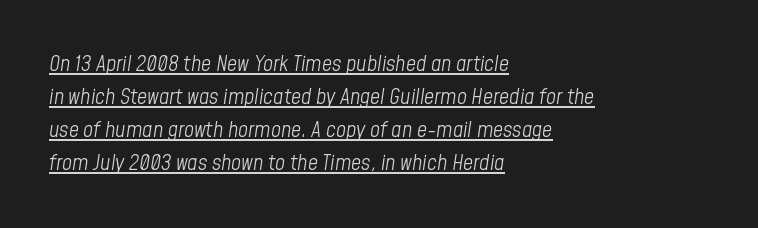
{"italic": "yes", "lean": "right", "slant_degrees": 8, "bold": "no", "underline": "yes", "align": "left", "line_spacing": "normal", "line_spacing_ratio": 1.5, "letter_spacing": "normal", "letter_spacing_em": 0.0, "glyph_px": 22}
